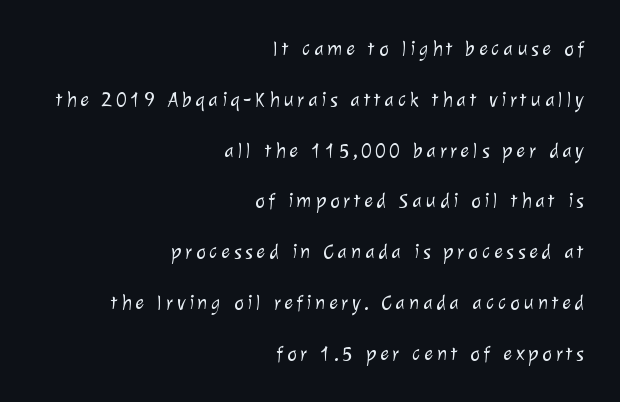
Weight: in the light-to-regular range. The passage shown stacks its lines with a broad gap. The space directly below the letters is spotless. These lines are set flush right with a ragged left edge.
